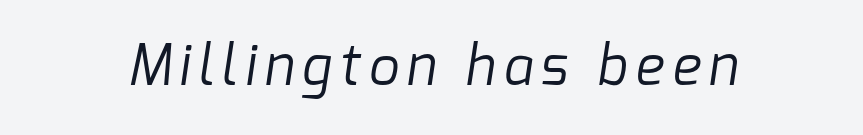
The image shows 54 px regular-weight sans-serif type; set not underlined; low stroke contrast and a medium x-height.
